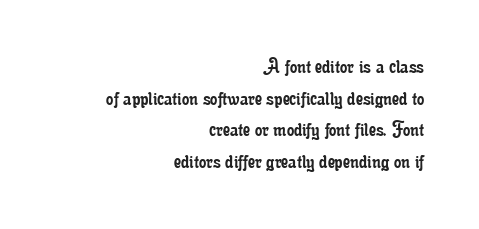
The image shows 23 px text type, upright; set right-aligned, normal line spacing (1.37x), normal letter spacing, not underlined.
